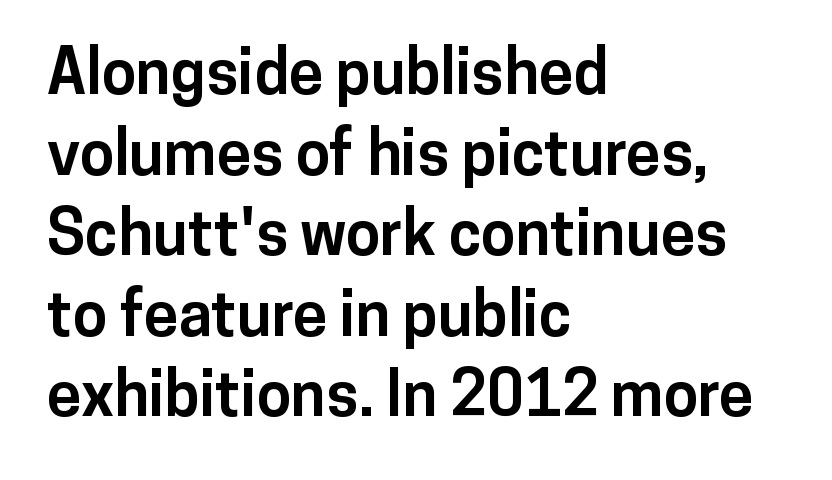
The image shows 62 px bold sans-serif type, upright; set left-aligned, normal line spacing (1.3x), normal letter spacing, not underlined; low stroke contrast and a medium x-height.
